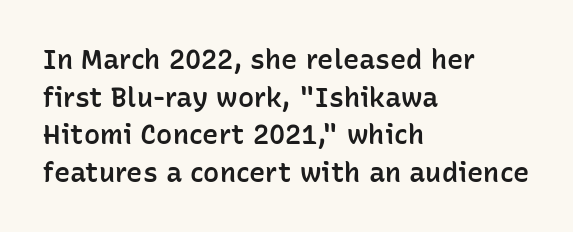
Q: Is the text bold? A: Semi-bold.
Q: Is the text italic (slanted)? A: No, it is upright.
Q: Is the text underlined? A: No.
Q: How is the paragraph aligned? A: Left-aligned.
Q: Is the spacing between letters normal or unusually wide? A: Normal.
Q: Is the spacing between lines tight, normal or loose? A: Normal.
